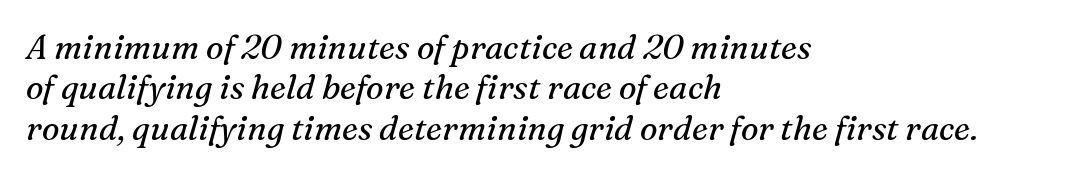
The letters advance in unequal steps, a hallmark of proportional type. Tracking here is standard; glyphs follow each other at the usual distance. Stems and bowls with no extra thickness — not bold. Words float on clear page, feet unadorned. If you drew a line through each stem, it would be angled. Letterform terminals end in serifs throughout the passage.
